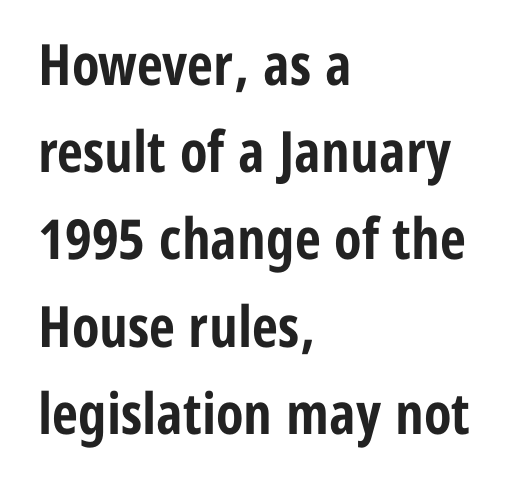
The image shows 57 px bold, condensed sans-serif type, upright; set left-aligned, normal line spacing (1.53x), normal letter spacing, not underlined; low stroke contrast and a medium x-height.
